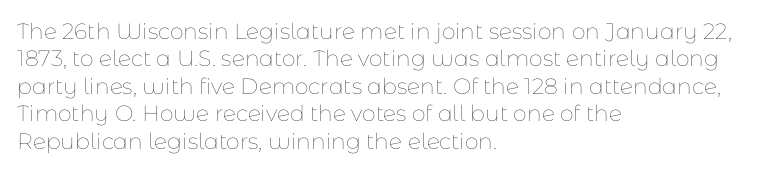
{"italic": "no", "bold": "no", "underline": "no", "align": "left", "line_spacing": "normal", "line_spacing_ratio": 1.25, "letter_spacing": "normal", "letter_spacing_em": 0.0, "glyph_px": 22}
